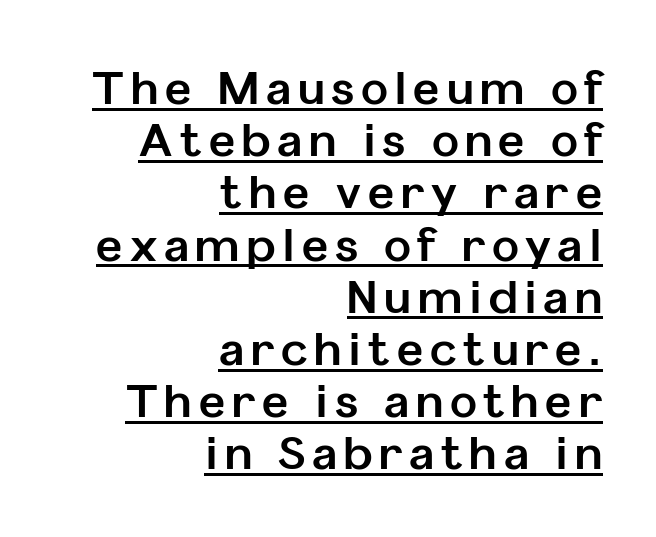
The rendering uses the underline text-decoration. The specimen reads as upright at a glance. The font family rendered here belongs to the sans-serif group. The face used here is proportionally spaced, like ordinary book or web type. A student would call this right alignment; a typographer would say flush right, rag left.
